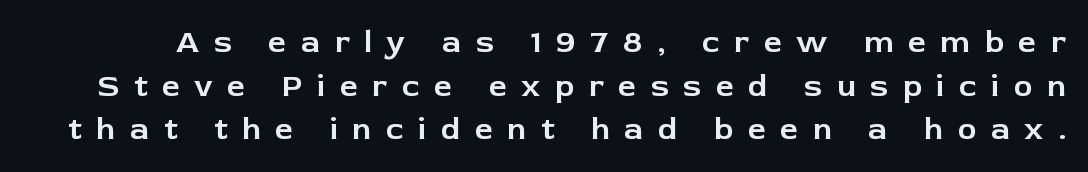
{"serif": "no", "italic": "no", "width": "normal", "stroke_contrast": "low", "x_height": "medium", "monospaced": "no", "underline": "no", "line_spacing": "normal", "line_spacing_ratio": 1.36, "letter_spacing": "wide", "letter_spacing_em": 0.45, "glyph_px": 32}
